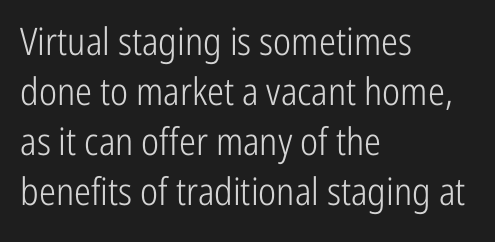
The image shows 38 px light, condensed sans-serif type, upright; set left-aligned, normal line spacing (1.32x), normal letter spacing, not underlined; low stroke contrast and a medium x-height.
